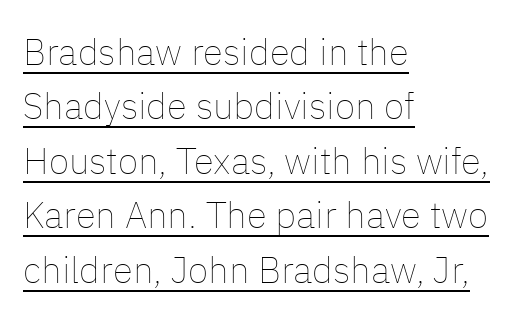
Q: Is the text bold? A: No.
Q: Is the text italic (slanted)? A: No, it is upright.
Q: Is the text underlined? A: Yes.
Q: How is the paragraph aligned? A: Left-aligned.
Q: Is the spacing between letters normal or unusually wide? A: Normal.
Q: Is the spacing between lines tight, normal or loose? A: Normal.
Q: Width (condensed, normal, or wide)? A: Normal.
Q: Stroke contrast? A: Low.
Q: x-height? A: Medium.
Q: Monospaced? A: No.
